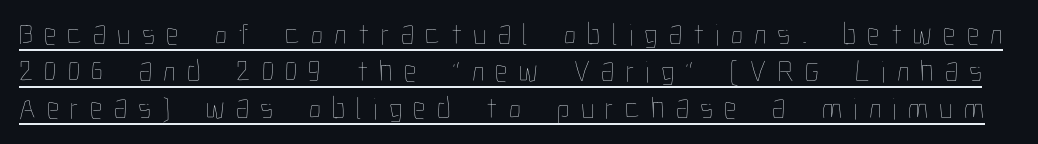
{"italic": "no", "bold": "no", "weight": "thin", "width": "condensed", "stroke_contrast": "low", "x_height": "medium", "monospaced": "no", "underline": "yes", "line_spacing_ratio": 1.19, "letter_spacing": "wide", "letter_spacing_em": 0.36, "glyph_px": 31}
